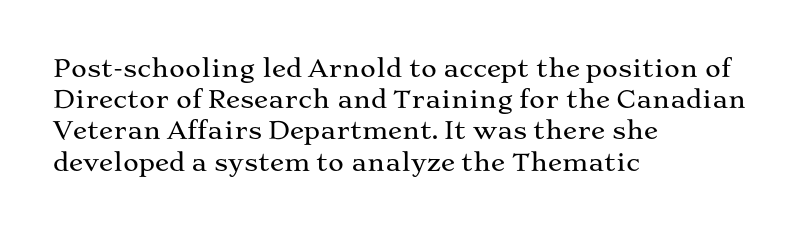
The image shows 24 px text type, upright; set left-aligned, normal line spacing (1.3x), normal letter spacing, not underlined.
